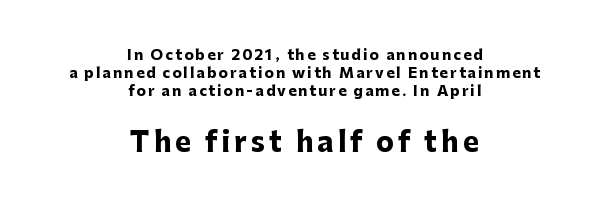
{"italic": "no", "bold": "yes", "underline": "no", "align": "center", "line_spacing": "normal", "line_spacing_ratio": 1.28, "larger_block": "second", "size_ratio": 1.93, "glyph_px": 27}
